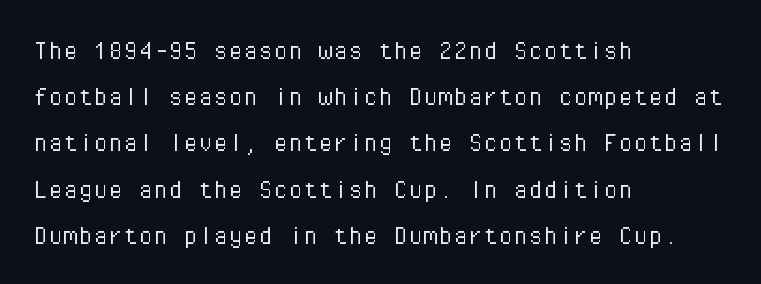
The image shows 30 px light sans-serif type, upright, monospaced; set left-aligned, normal line spacing (1.54x), normal letter spacing, not underlined; low stroke contrast and a medium x-height.
